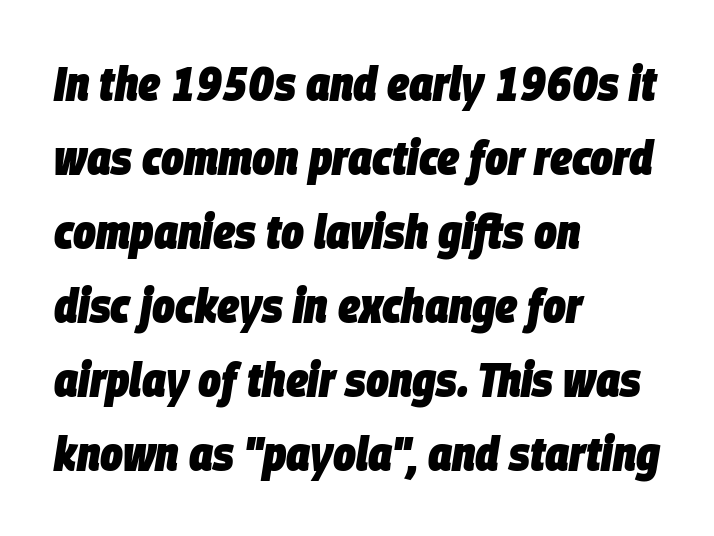
Q: Is the text bold? A: Yes.
Q: Is the text italic (slanted)? A: Yes, it leans right by about 9 degrees.
Q: Is the text underlined? A: No.
Q: How is the paragraph aligned? A: Left-aligned.
Q: Is the spacing between letters normal or unusually wide? A: Normal.
Q: Is the spacing between lines tight, normal or loose? A: Normal.
Q: Width (condensed, normal, or wide)? A: Condensed.
Q: Stroke contrast? A: Low.
Q: x-height? A: Large.
Q: Monospaced? A: No.
